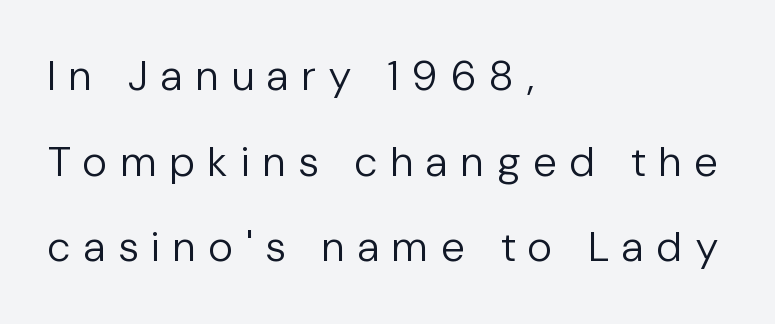
Alignment: flush left. Nope, no serifs anywhere on these letters. The letters look calm and open, with moderate or lighter stems. Do the characters align in a grid? No, the font is proportional.
